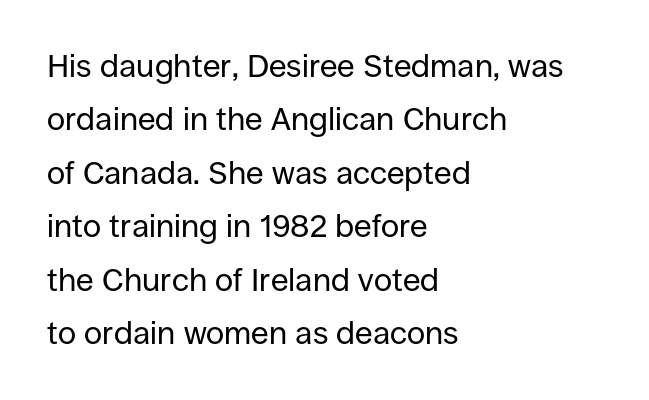
The image shows 32 px regular-weight sans-serif type, upright; set left-aligned, normal line spacing (1.67x), normal letter spacing, not underlined; low stroke contrast and a large x-height.
